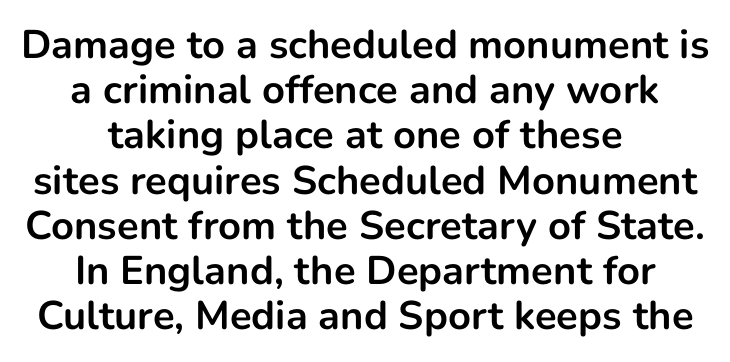
{"serif": "no", "italic": "no", "bold": "yes", "weight": "bold", "width": "normal", "stroke_contrast": "low", "x_height": "medium", "monospaced": "no", "underline": "no", "align": "center", "line_spacing": "tight", "line_spacing_ratio": 1.13, "letter_spacing": "normal", "letter_spacing_em": 0.0, "glyph_px": 40}
